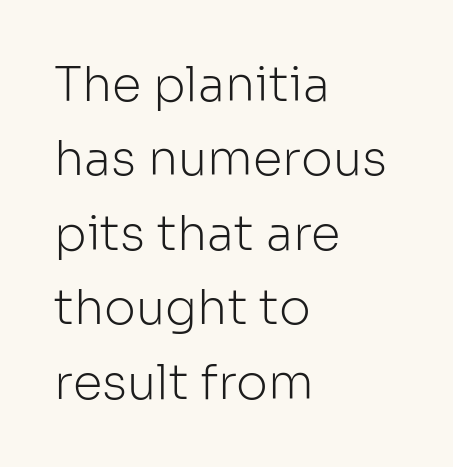
One glance says typical: line gaps are just what's usual. Character widths vary here, with narrow letters taking less room than wide ones. The text was rendered using a sans face with plain stroke endings. The words here are not underlined.
